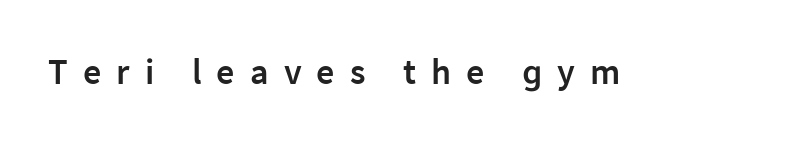
The image shows 36 px semibold sans-serif type, upright; set unusually wide letter spacing (+0.42 em), not underlined; low stroke contrast and a medium x-height.
